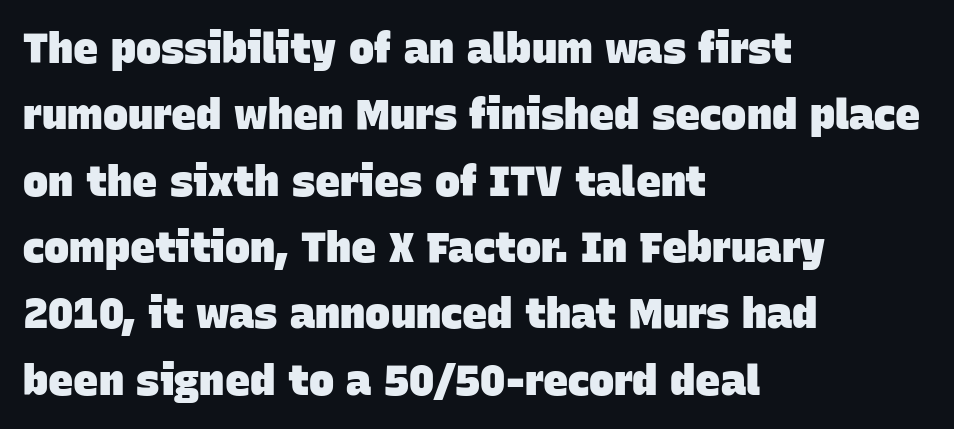
Q: Is the text bold? A: Yes.
Q: Is the typeface a serif or a sans-serif typeface? A: Sans-serif.
Q: Is the text underlined? A: No.
Q: How is the paragraph aligned? A: Left-aligned.
Q: Is the spacing between letters normal or unusually wide? A: Normal.
Q: Is the spacing between lines tight, normal or loose? A: Normal.
Q: Width (condensed, normal, or wide)? A: Normal.
Q: Stroke contrast? A: Low.
Q: x-height? A: Large.
Q: Monospaced? A: No.
